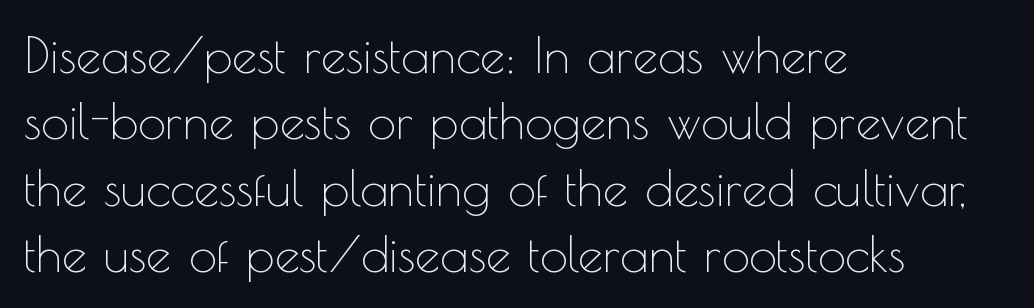
The image shows 50 px thin sans-serif type, upright; set left-aligned, normal line spacing (1.33x), normal letter spacing, not underlined; a small x-height.
